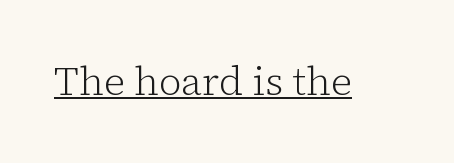
{"serif": "yes", "italic": "no", "bold": "no", "weight": "light", "width": "normal", "stroke_contrast": "low", "x_height": "medium", "monospaced": "no", "underline": "yes", "letter_spacing": "normal", "letter_spacing_em": 0.0, "glyph_px": 39}
